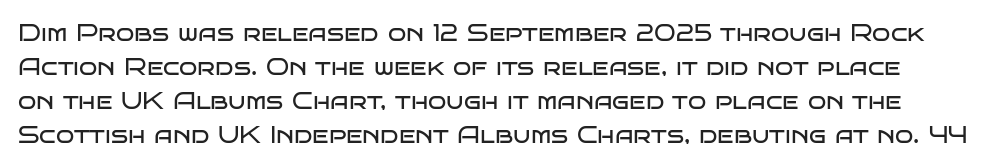
Words float on clear page, feet unadorned. This reads as an unemphasized weight, regular at the heaviest. Successive baselines arrive at the customary interval. Tall strokes in this sample are plumb rather than angled. What stands out about the letter spacing? Nothing — it is the standard amount.
